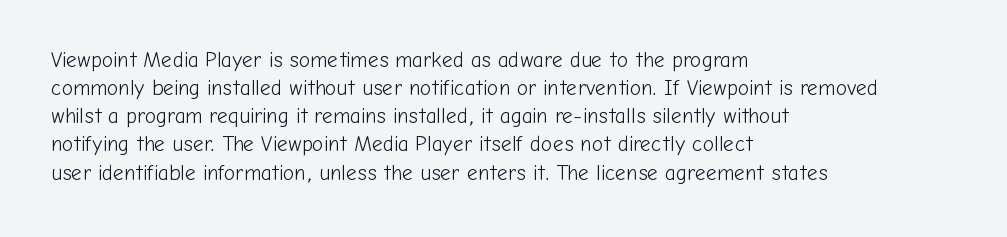
Visually the block forms a straight wall on the left and a jagged coastline on the right. Style check: upright. Bold? No — there's no thickening of the strokes. Notice how descenders clear the ascenders below comfortably — that's standard leading. Each word holds together tightly as a unit, with standard inter-letter gaps.
